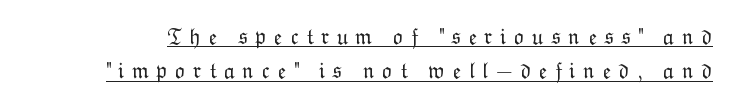
{"italic": "no", "bold": "no", "underline": "yes", "line_spacing": "normal", "line_spacing_ratio": 1.56, "letter_spacing": "wide", "letter_spacing_em": 0.34, "glyph_px": 22}
